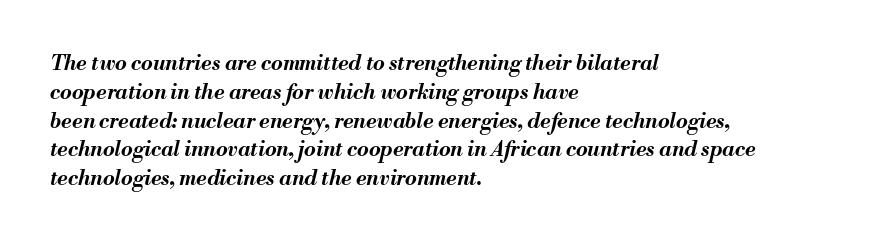
{"italic": "yes", "lean": "right", "slant_degrees": 13, "bold": "yes", "underline": "no", "align": "left", "line_spacing": "normal", "line_spacing_ratio": 1.37, "letter_spacing": "normal", "letter_spacing_em": 0.0, "glyph_px": 21}
